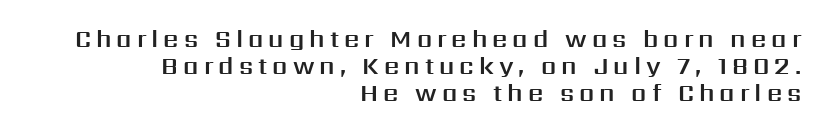
The image shows 24 px text type, upright; set right-aligned, tight line spacing (1.12x), unusually wide letter spacing (+0.21 em), not underlined.
